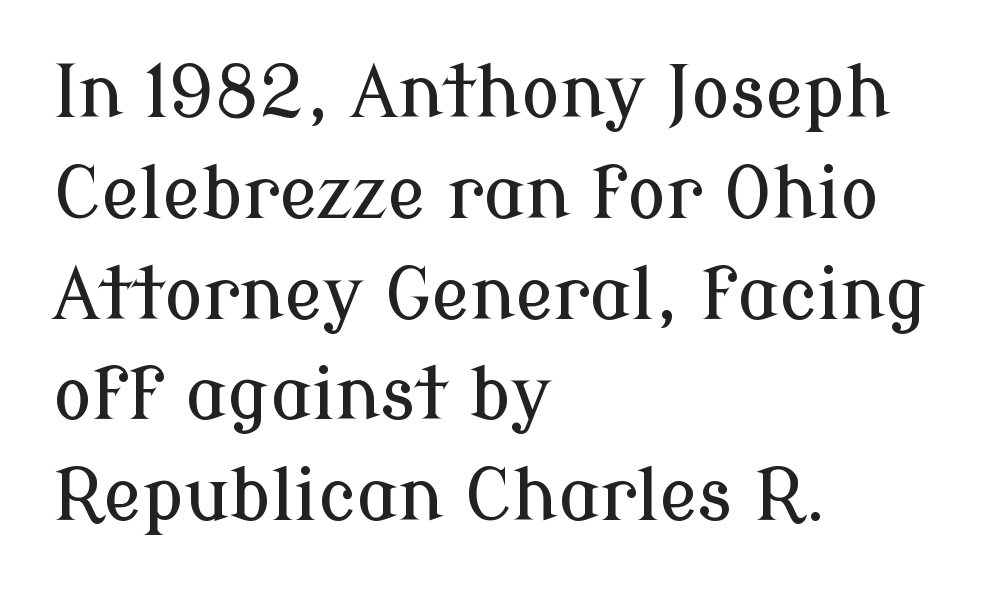
The image shows 72 px serif type, upright; set left-aligned, normal line spacing (1.4x), normal letter spacing, not underlined; low stroke contrast and a medium x-height.
